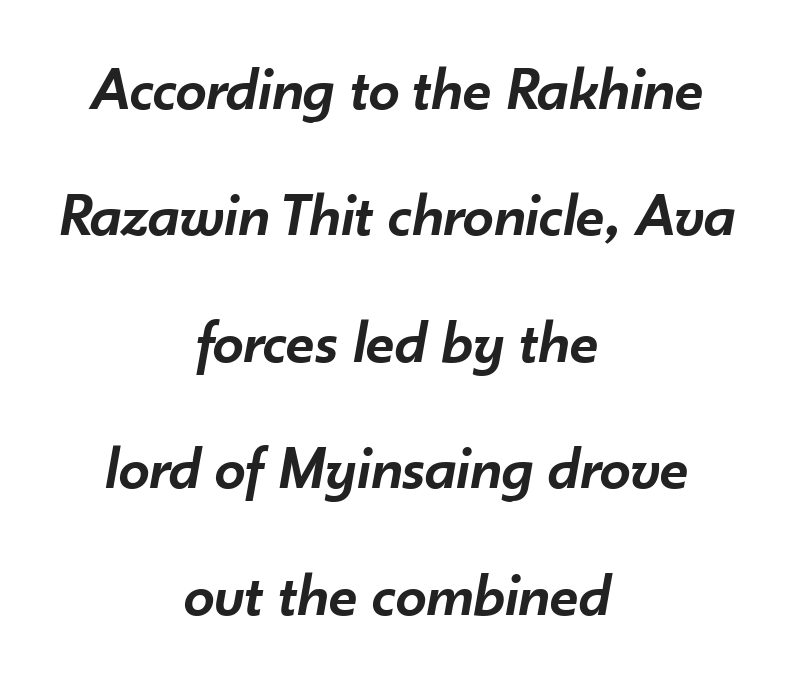
Students, note that the glyphs here touch the page at normal intervals. Summary of weight: moderately heavy, a semibold. What's the leading like? Stretched, with rows far apart. The strip under each line holds only bare page.
